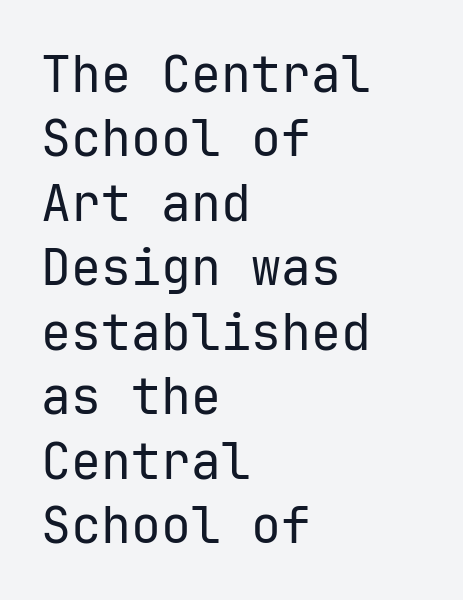
{"serif": "no", "italic": "no", "bold": "no", "weight": "regular", "width": "normal", "stroke_contrast": "low", "x_height": "medium", "monospaced": "yes", "underline": "no", "align": "left", "line_spacing": "normal", "line_spacing_ratio": 1.29, "letter_spacing": "normal", "letter_spacing_em": 0.0, "glyph_px": 50}
